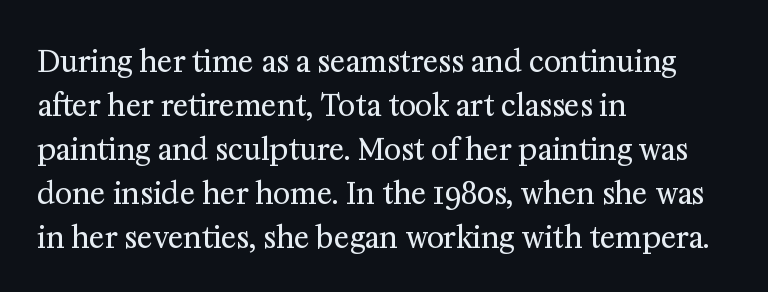
{"serif": "yes", "italic": "no", "bold": "no", "weight": "regular", "width": "normal", "stroke_contrast": "medium", "x_height": "medium", "monospaced": "no", "underline": "no", "align": "left", "line_spacing": "normal", "line_spacing_ratio": 1.52, "letter_spacing": "normal", "letter_spacing_em": 0.0, "glyph_px": 29}
